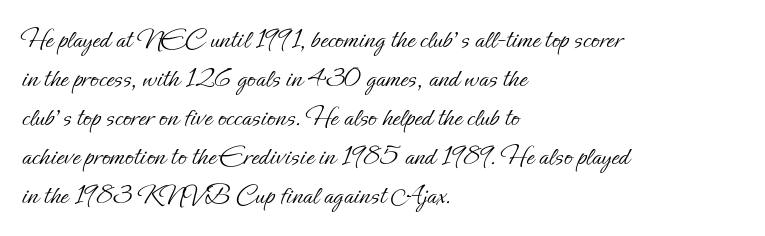
The image shows 28 px light type; set left-aligned, normal line spacing (1.39x), normal letter spacing, not underlined; low stroke contrast and a small x-height.
